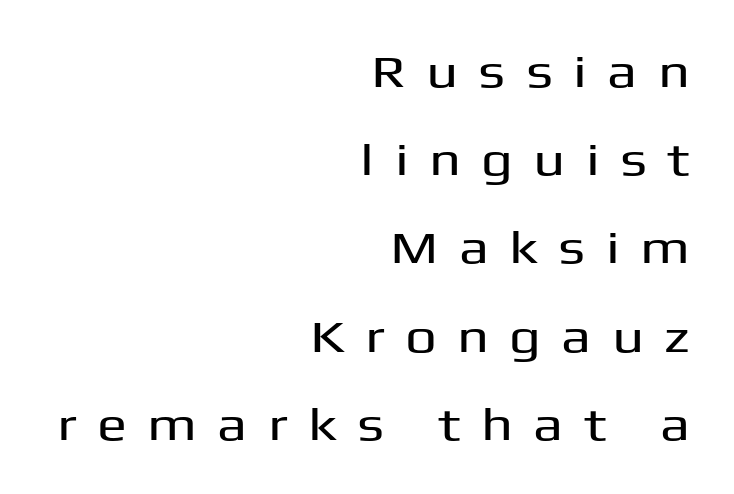
Q: Is the text italic (slanted)? A: No, it is upright.
Q: Is the typeface a serif or a sans-serif typeface? A: Sans-serif.
Q: Is the text underlined? A: No.
Q: How is the paragraph aligned? A: Right-aligned.
Q: Is the spacing between letters normal or unusually wide? A: Unusually wide.
Q: Is the spacing between lines tight, normal or loose? A: Loose.
Q: Width (condensed, normal, or wide)? A: Wide.
Q: Stroke contrast? A: Medium.
Q: x-height? A: Medium.
Q: Monospaced? A: No.
